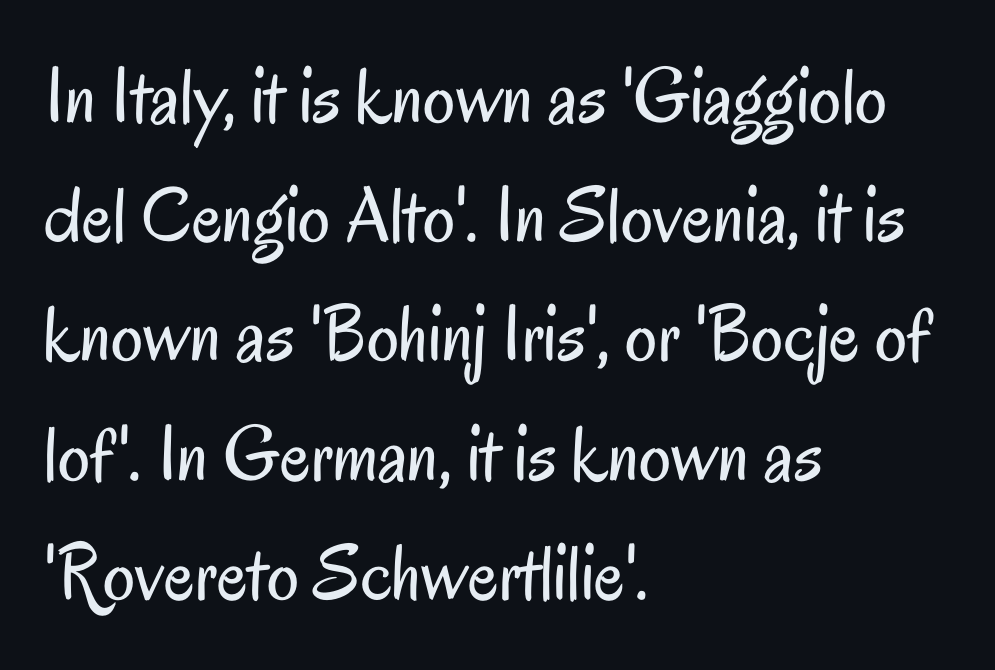
{"serif": "no", "italic": "no", "bold": "no", "weight": "regular", "width": "condensed", "stroke_contrast": "low", "x_height": "small", "monospaced": "no", "underline": "no", "align": "left", "line_spacing": "normal", "line_spacing_ratio": 1.49, "letter_spacing": "normal", "letter_spacing_em": 0.0, "glyph_px": 80}
